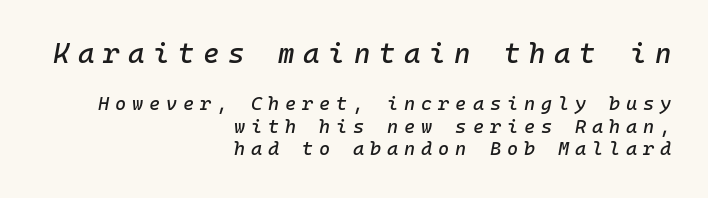
The image shows 28 px text type, italic (leaning right), monospaced; set right-aligned, line spacing 1.18x, unusually wide letter spacing (+0.31 em), not underlined; the first (top) block is 1.47x larger; low stroke contrast and a medium x-height.
